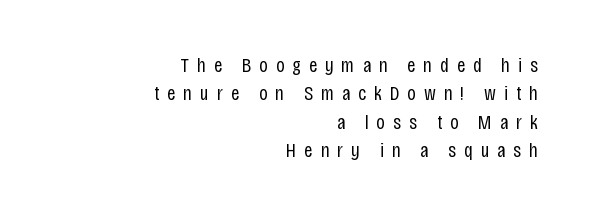
The image shows 21 px text type, upright; set right-aligned, normal line spacing (1.35x), unusually wide letter spacing (+0.37 em), not underlined.
